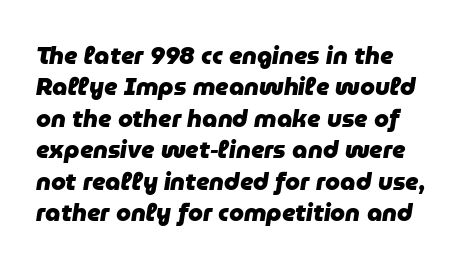
Q: Is the text bold? A: Yes.
Q: Is the text italic (slanted)? A: Yes, it leans right by about 9 degrees.
Q: Is the text underlined? A: No.
Q: Is the spacing between letters normal or unusually wide? A: Normal.
Q: Is the spacing between lines tight, normal or loose? A: Normal.
